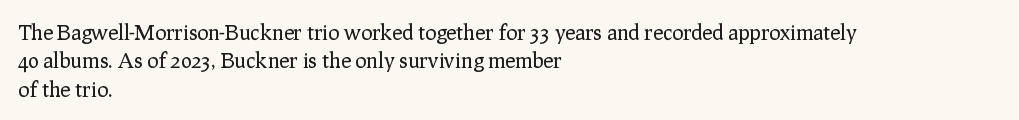
Evenly set lines give the paragraph a standard silhouette. Students, note that the glyphs here touch the page at normal intervals. In terms of posture, this sample is upright. Typeset ragged right — the left edge is the straight one.
